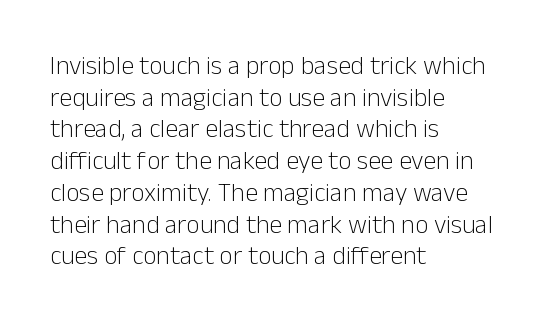
Nope, not italic — everything's standing straight. The font is comparable to plain body text, perhaps lighter. Inter-character spacing is left at the font's built-in metrics. The zone under the glyphs is completely vacant. These lines are set flush left with a ragged right edge.
